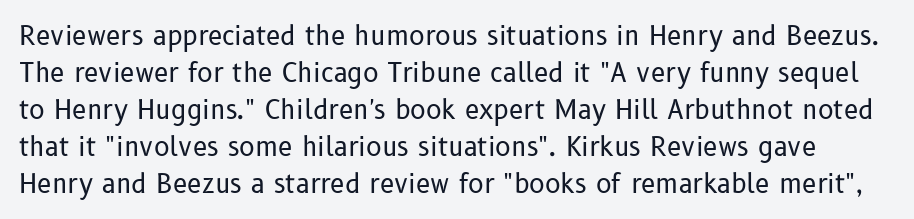
Q: Is the text bold? A: No.
Q: Is the text italic (slanted)? A: No, it is upright.
Q: Is the text underlined? A: No.
Q: Is the spacing between letters normal or unusually wide? A: Normal.
Q: Is the spacing between lines tight, normal or loose? A: Normal.
